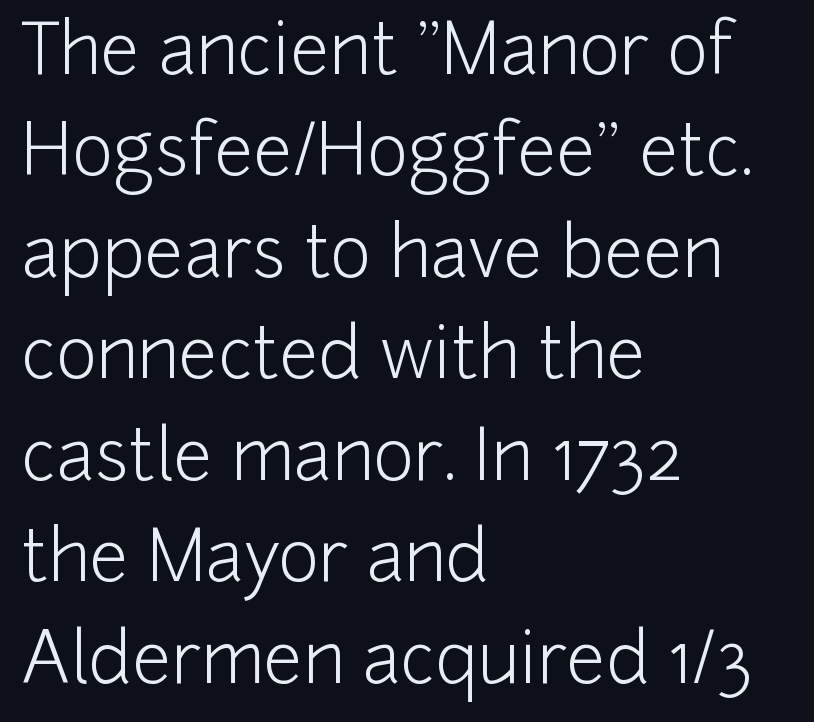
Q: Is the text bold? A: No.
Q: Is the text italic (slanted)? A: No, it is upright.
Q: Is the typeface a serif or a sans-serif typeface? A: Sans-serif.
Q: Is the text underlined? A: No.
Q: How is the paragraph aligned? A: Left-aligned.
Q: Is the spacing between letters normal or unusually wide? A: Normal.
Q: Is the spacing between lines tight, normal or loose? A: Normal.
Q: Width (condensed, normal, or wide)? A: Normal.
Q: Stroke contrast? A: Low.
Q: x-height? A: Medium.
Q: Monospaced? A: No.
